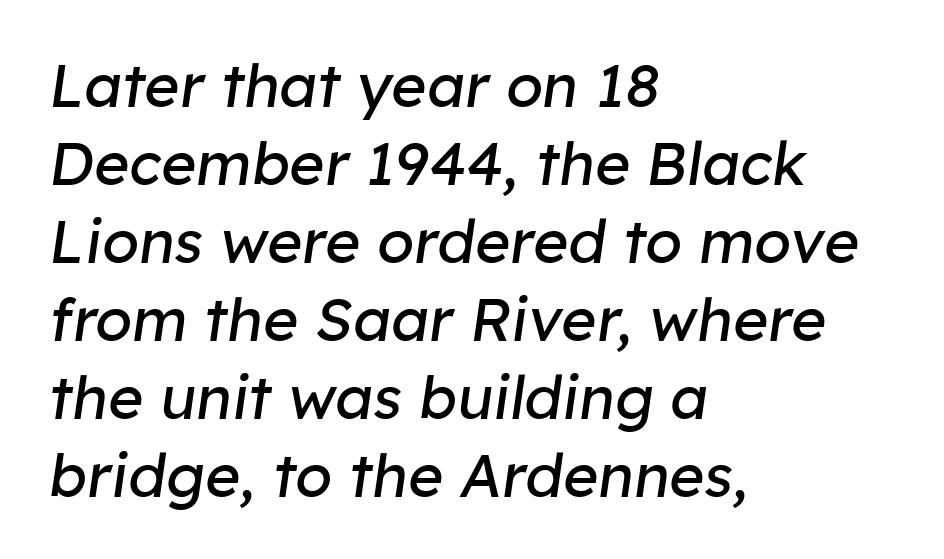
Q: Is the text bold? A: No.
Q: Is the text italic (slanted)? A: Yes, it leans right by about 8 degrees.
Q: Is the text underlined? A: No.
Q: How is the paragraph aligned? A: Left-aligned.
Q: Is the spacing between letters normal or unusually wide? A: Normal.
Q: Is the spacing between lines tight, normal or loose? A: Normal.
Q: Width (condensed, normal, or wide)? A: Normal.
Q: Stroke contrast? A: Low.
Q: x-height? A: Medium.
Q: Monospaced? A: No.
